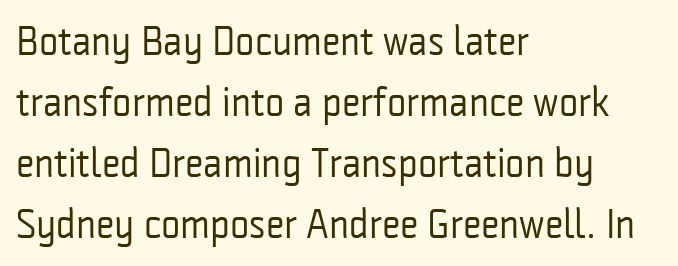
{"serif": "no", "italic": "no", "bold": "no", "weight": "regular", "width": "condensed", "stroke_contrast": "low", "x_height": "medium", "monospaced": "no", "underline": "no", "align": "left", "line_spacing": "normal", "line_spacing_ratio": 1.49, "letter_spacing": "normal", "letter_spacing_em": 0.0, "glyph_px": 41}
